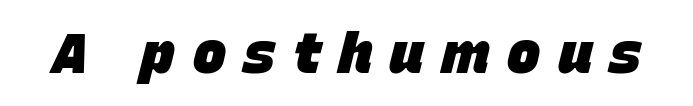
The face used here is proportionally spaced, like ordinary book or web type. Weight: bold. Someone cranked the tracking dial way up on this one. Honestly, there is no underline to notice here at all.
